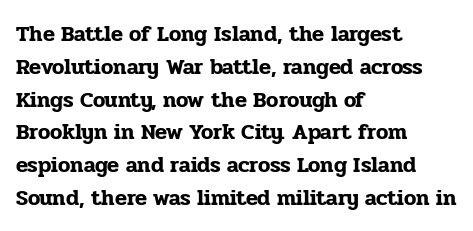
The image shows 22 px text type, upright; set left-aligned, normal line spacing (1.49x), normal letter spacing, not underlined.
